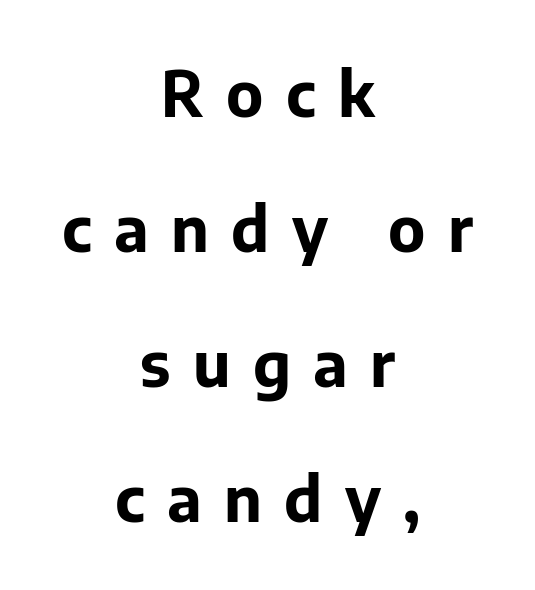
{"serif": "no", "italic": "no", "bold": "yes", "weight": "bold", "width": "normal", "stroke_contrast": "low", "x_height": "medium", "monospaced": "no", "underline": "no", "align": "center", "line_spacing": "loose", "line_spacing_ratio": 2.18, "letter_spacing": "wide", "letter_spacing_em": 0.36, "glyph_px": 62}
